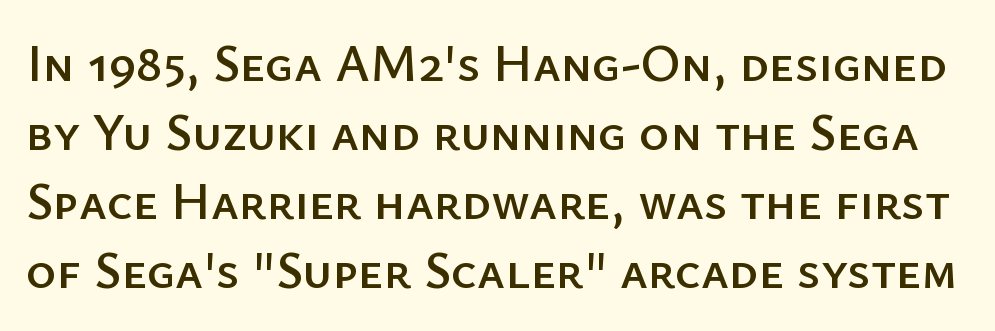
Q: Is the text italic (slanted)? A: No, it is upright.
Q: Is the typeface a serif or a sans-serif typeface? A: Sans-serif.
Q: Is the text underlined? A: No.
Q: Is the spacing between letters normal or unusually wide? A: Normal.
Q: Is the spacing between lines tight, normal or loose? A: Normal.
Q: Width (condensed, normal, or wide)? A: Normal.
Q: Stroke contrast? A: Low.
Q: x-height? A: Medium.
Q: Monospaced? A: No.
